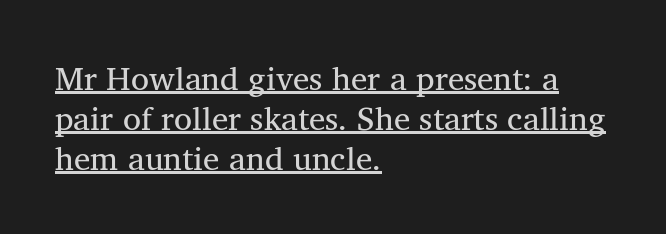
Q: Is the text bold? A: No.
Q: Is the typeface a serif or a sans-serif typeface? A: Serif.
Q: Is the text underlined? A: Yes.
Q: How is the paragraph aligned? A: Left-aligned.
Q: Is the spacing between letters normal or unusually wide? A: Normal.
Q: Width (condensed, normal, or wide)? A: Normal.
Q: Stroke contrast? A: Medium.
Q: x-height? A: Medium.
Q: Monospaced? A: No.
